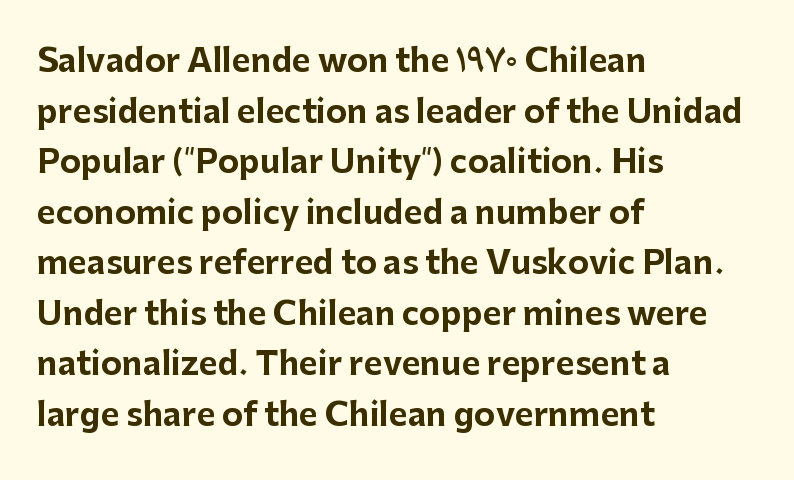
The image shows 32 px bold sans-serif type, upright; set left-aligned, normal line spacing (1.58x), normal letter spacing, not underlined; low stroke contrast and a medium x-height.
